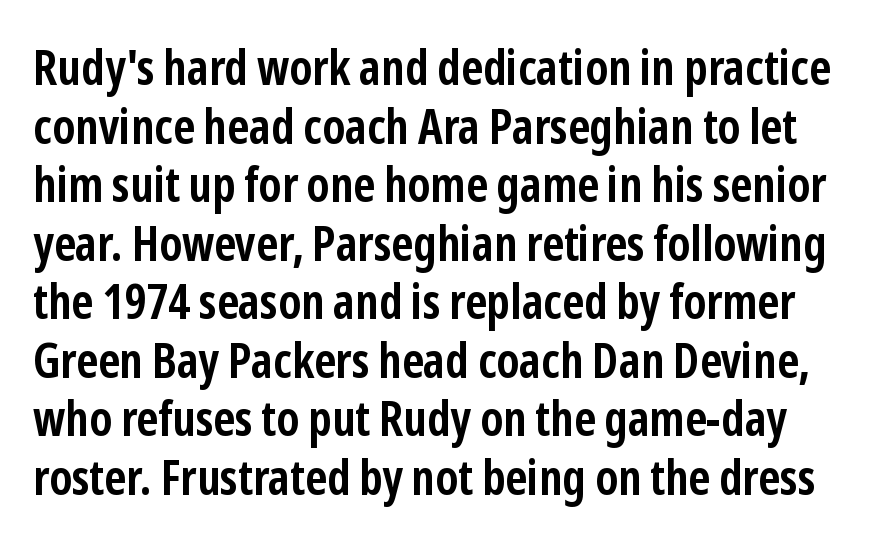
The image shows 48 px semibold, condensed sans-serif type, upright; set line spacing 1.22x, normal letter spacing, not underlined; low stroke contrast and a medium x-height.
